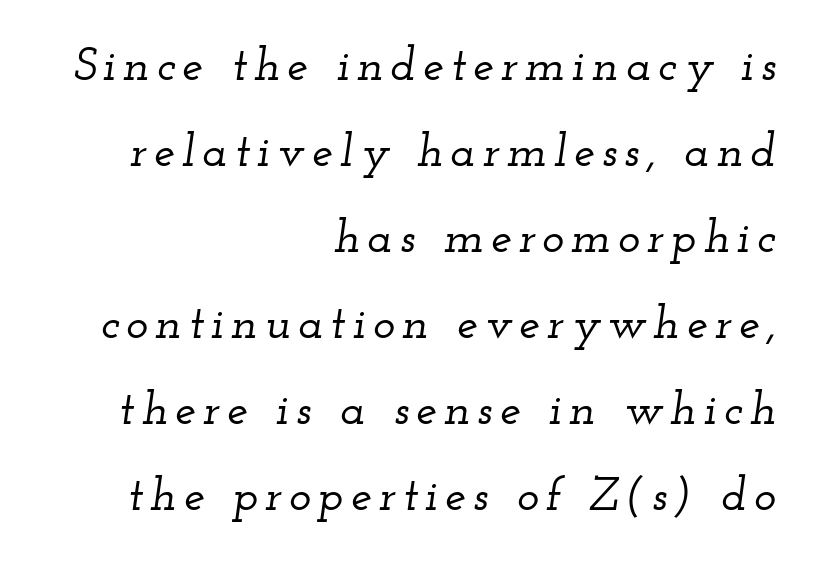
The image shows 47 px wide serif type, italic (leaning right); set right-aligned, line spacing 1.83x, not underlined; low stroke contrast and a small x-height.
